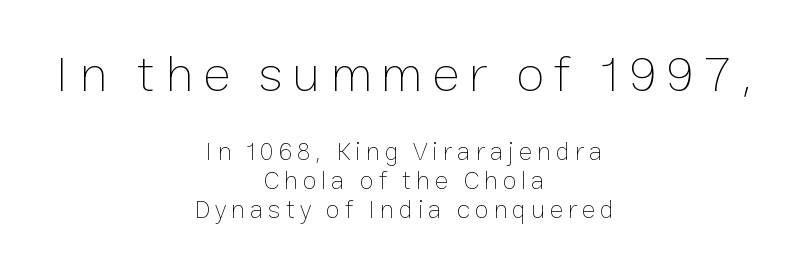
{"italic": "no", "bold": "no", "weight": "thin", "width": "normal", "stroke_contrast": "low", "x_height": "medium", "monospaced": "no", "underline": "no", "align": "center", "line_spacing": "tight", "line_spacing_ratio": 1.11, "larger_block": "first", "size_ratio": 2.0, "glyph_px": 52}
